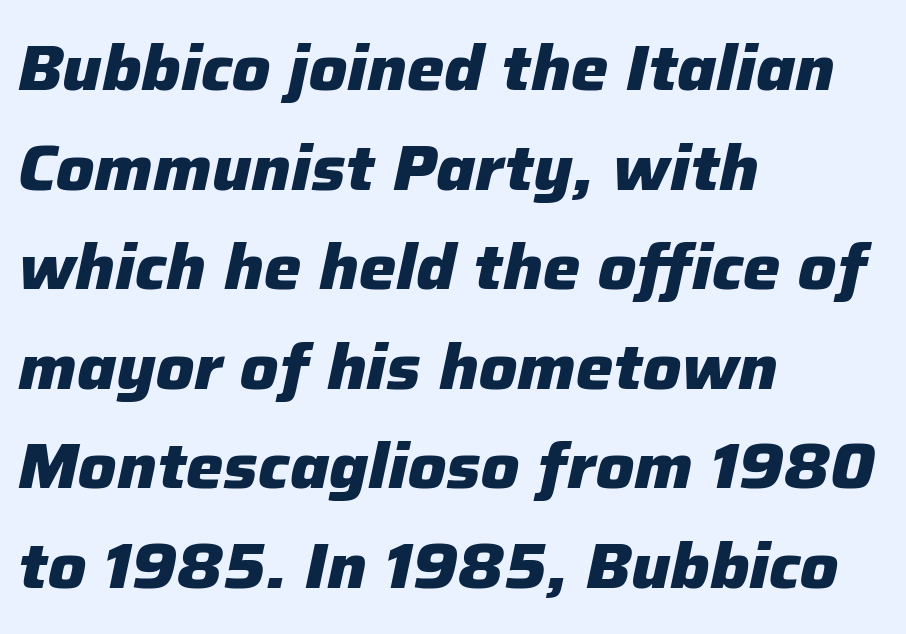
Q: Is the text bold? A: Yes.
Q: Is the text italic (slanted)? A: Yes, it leans right by about 12 degrees.
Q: Is the text underlined? A: No.
Q: How is the paragraph aligned? A: Left-aligned.
Q: Is the spacing between letters normal or unusually wide? A: Normal.
Q: Is the spacing between lines tight, normal or loose? A: Normal.
Q: Width (condensed, normal, or wide)? A: Normal.
Q: Stroke contrast? A: Low.
Q: x-height? A: Medium.
Q: Monospaced? A: No.
